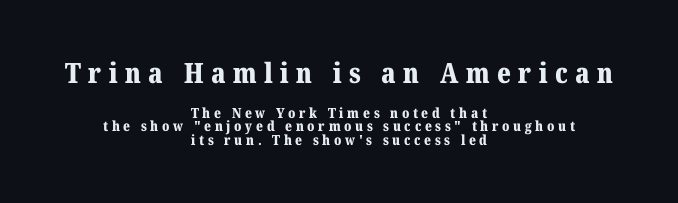
{"serif": "yes", "italic": "no", "bold": "yes", "weight": "bold", "width": "normal", "stroke_contrast": "medium", "x_height": "medium", "monospaced": "no", "underline": "no", "align": "center", "line_spacing": "tight", "line_spacing_ratio": 0.97, "letter_spacing": "wide", "letter_spacing_em": 0.26, "larger_block": "first", "size_ratio": 2.0, "glyph_px": 28}
